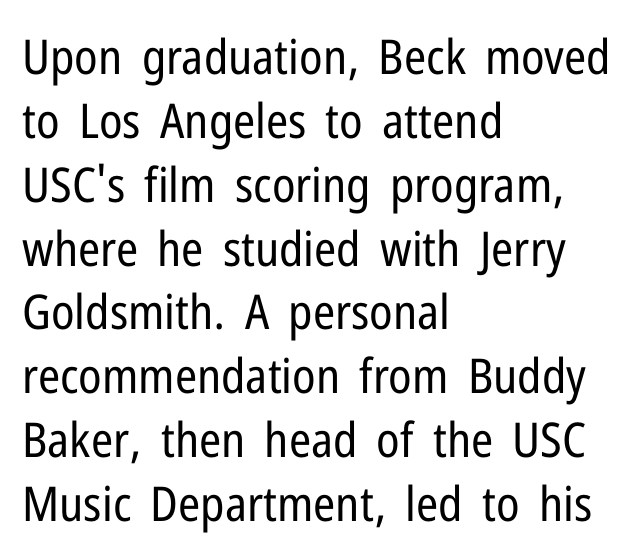
Does extra space separate the letters? No, they use regular spacing. Each stroke keeps to a modest, everyday thickness or less. The rendering uses natural spacing where letterforms have individual widths. Does the copy run flush right? No — it runs flush left. Descenders are the only things crossing below the line. Nope, no serifs anywhere on these letters.
